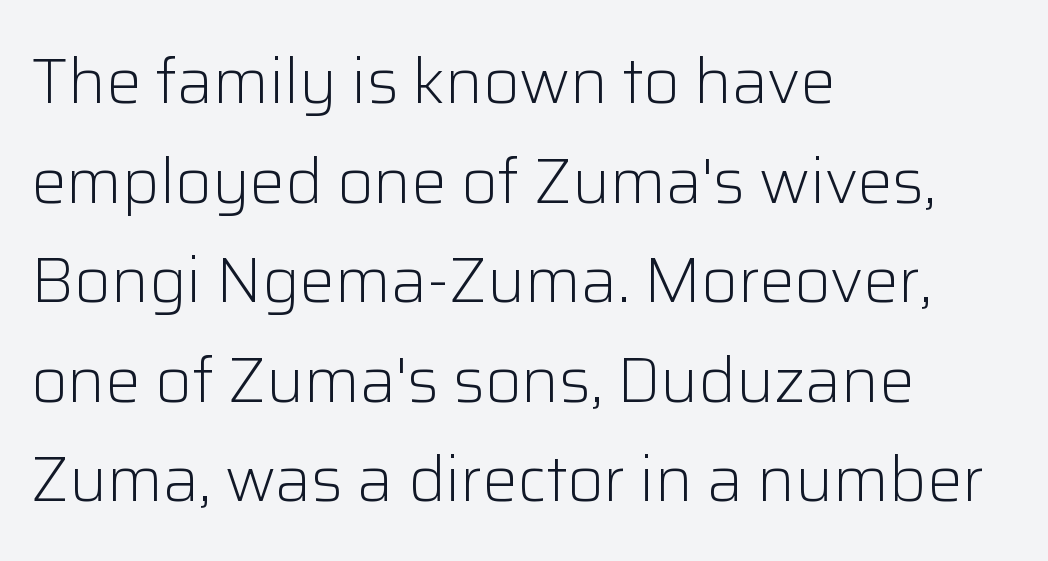
This rendering uses left alignment, leaving the right contour irregular. Nope, not italic — everything's standing straight. The rendering keeps characters at their native spacing. Letters have the restrained weight of plain body copy at most. Is this a fixed-width face? No — the glyphs have proportional, varying widths.
